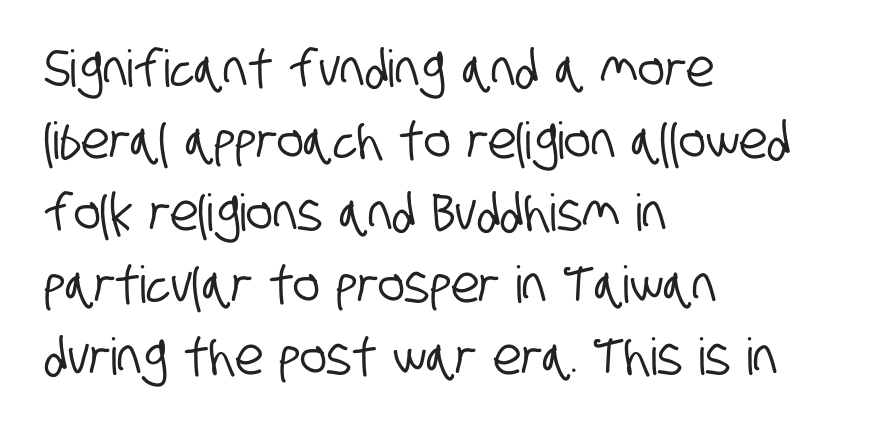
{"serif": "no", "width": "condensed", "stroke_contrast": "low", "x_height": "large", "monospaced": "no", "underline": "no", "align": "left", "line_spacing": "normal", "line_spacing_ratio": 1.41, "letter_spacing": "normal", "letter_spacing_em": 0.0, "glyph_px": 51}
